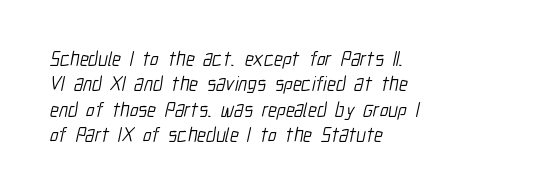
Between one letter and the next there's only the usual sliver of space. Weight: regular or lighter. One glance says typical: line gaps are just what's usual. The paragraph has a hard left edge and a soft right edge.
